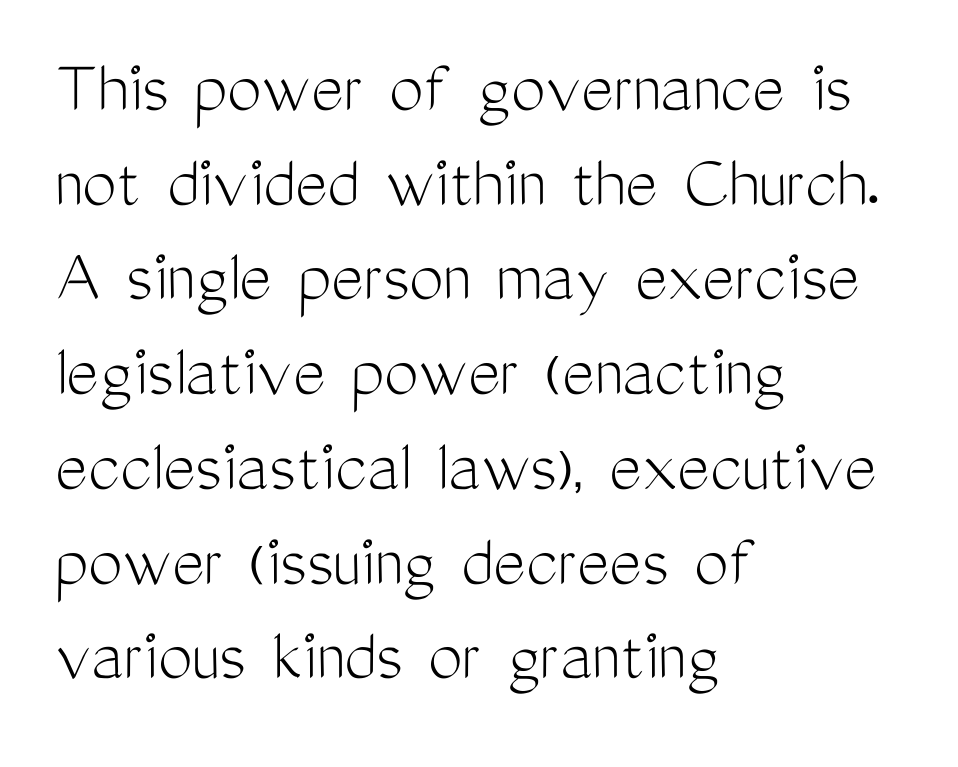
Q: Is the text bold? A: No.
Q: Is the text italic (slanted)? A: No, it is upright.
Q: Is the typeface a serif or a sans-serif typeface? A: Sans-serif.
Q: Is the text underlined? A: No.
Q: How is the paragraph aligned? A: Left-aligned.
Q: Is the spacing between letters normal or unusually wide? A: Normal.
Q: Width (condensed, normal, or wide)? A: Condensed.
Q: Stroke contrast? A: Medium.
Q: x-height? A: Medium.
Q: Monospaced? A: No.
